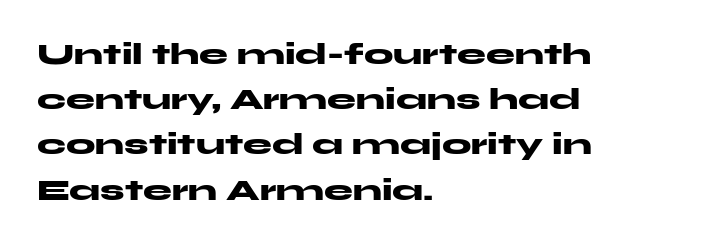
{"serif": "no", "italic": "no", "bold": "yes", "weight": "heavy", "width": "wide", "stroke_contrast": "medium", "x_height": "medium", "monospaced": "no", "underline": "no", "align": "left", "line_spacing": "normal", "line_spacing_ratio": 1.56, "letter_spacing": "normal", "letter_spacing_em": 0.0, "glyph_px": 29}
